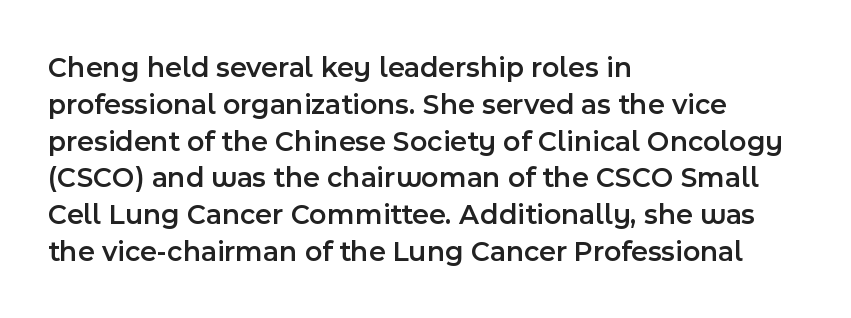
Q: Is the text bold? A: Semi-bold.
Q: Is the text italic (slanted)? A: No, it is upright.
Q: Is the typeface a serif or a sans-serif typeface? A: Sans-serif.
Q: Is the text underlined? A: No.
Q: How is the paragraph aligned? A: Left-aligned.
Q: Is the spacing between letters normal or unusually wide? A: Normal.
Q: Is the spacing between lines tight, normal or loose? A: Normal.
Q: Width (condensed, normal, or wide)? A: Normal.
Q: x-height? A: Medium.
Q: Monospaced? A: No.
